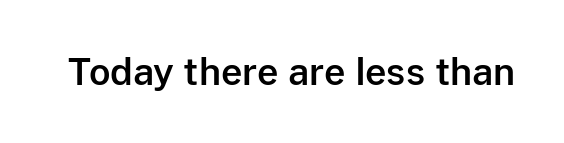
{"serif": "no", "italic": "no", "width": "normal", "stroke_contrast": "low", "x_height": "medium", "monospaced": "no", "underline": "no", "letter_spacing": "normal", "letter_spacing_em": 0.0, "glyph_px": 37}
